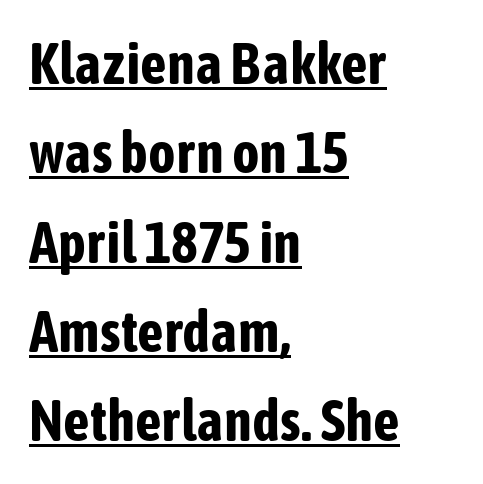
Q: Is the text bold? A: Yes.
Q: Is the text italic (slanted)? A: No, it is upright.
Q: Is the typeface a serif or a sans-serif typeface? A: Sans-serif.
Q: Is the text underlined? A: Yes.
Q: How is the paragraph aligned? A: Left-aligned.
Q: Is the spacing between letters normal or unusually wide? A: Normal.
Q: Is the spacing between lines tight, normal or loose? A: Normal.
Q: Width (condensed, normal, or wide)? A: Condensed.
Q: Stroke contrast? A: Low.
Q: x-height? A: Medium.
Q: Monospaced? A: No.
